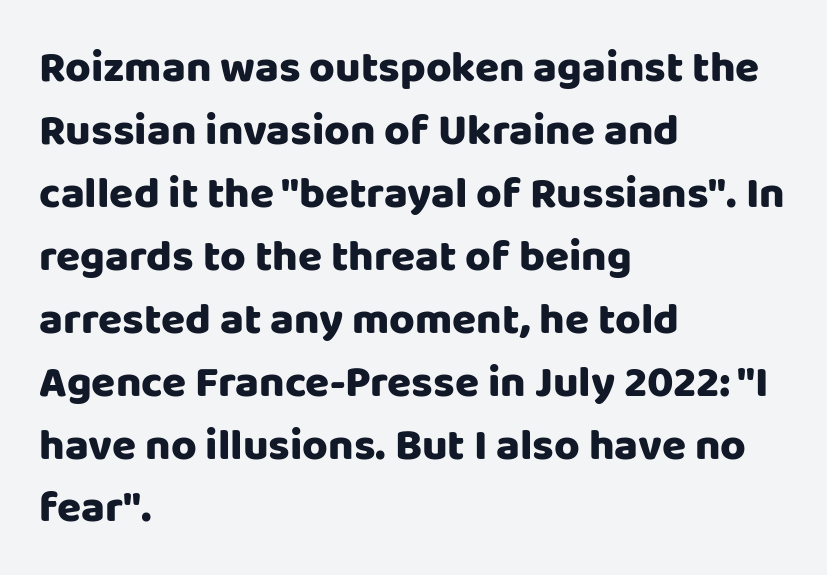
The image shows 44 px sans-serif type, upright; set left-aligned, normal line spacing (1.43x), normal letter spacing, not underlined; low stroke contrast and a large x-height.
